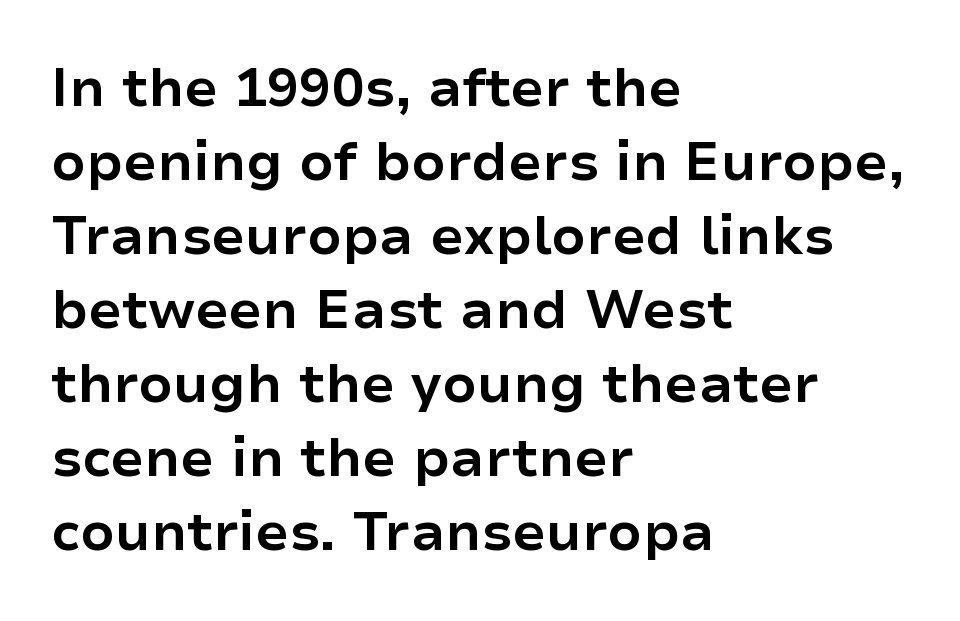
Q: Is the text bold? A: Yes.
Q: Is the text italic (slanted)? A: No, it is upright.
Q: Is the typeface a serif or a sans-serif typeface? A: Sans-serif.
Q: Is the text underlined? A: No.
Q: How is the paragraph aligned? A: Left-aligned.
Q: Is the spacing between letters normal or unusually wide? A: Normal.
Q: Is the spacing between lines tight, normal or loose? A: Normal.
Q: Width (condensed, normal, or wide)? A: Normal.
Q: Stroke contrast? A: Low.
Q: x-height? A: Medium.
Q: Monospaced? A: No.
